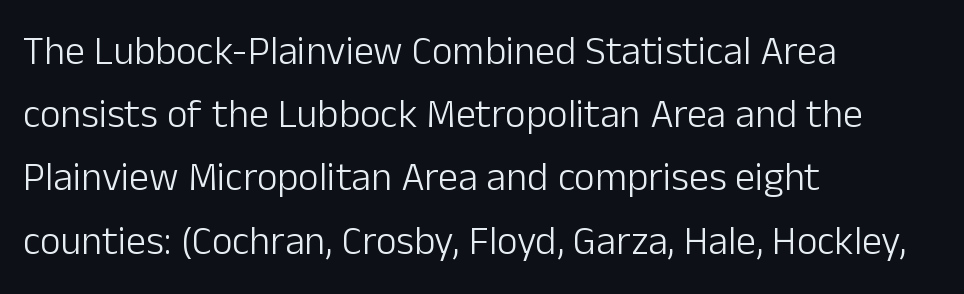
Leading: standard. Caption: standard tracking, unaltered. No letter is thick-stroked: the sample isn't bold. Nothing sits at the stroke ends, so this counts as sans-serif. Every character sits straight up, as roman type does. The passage is arranged the way most books set body copy — flush left.
